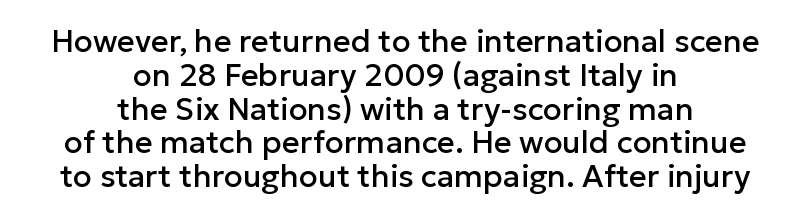
Beneath every word, the page is bare. Students, observe: this is what under-led, compact text looks like. A typesetter would label this face a sans. Notice how the passage keeps no hard edge, just a central spine. The line texture is even and compact thanks to regular tracking.
